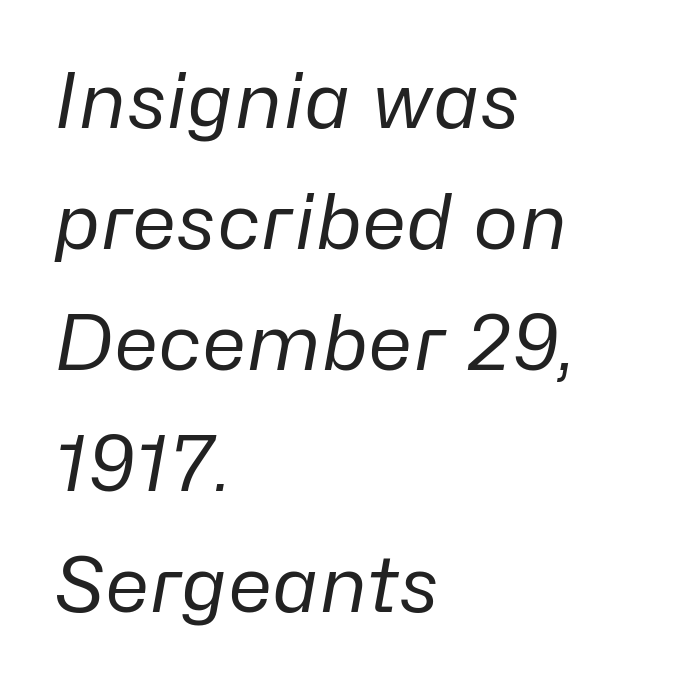
Q: Is the text bold? A: No.
Q: Is the text italic (slanted)? A: Yes, it leans right by about 10 degrees.
Q: Is the text underlined? A: No.
Q: How is the paragraph aligned? A: Left-aligned.
Q: Is the spacing between letters normal or unusually wide? A: Normal.
Q: Is the spacing between lines tight, normal or loose? A: Normal.
Q: Width (condensed, normal, or wide)? A: Normal.
Q: Stroke contrast? A: Low.
Q: x-height? A: Medium.
Q: Monospaced? A: No.
